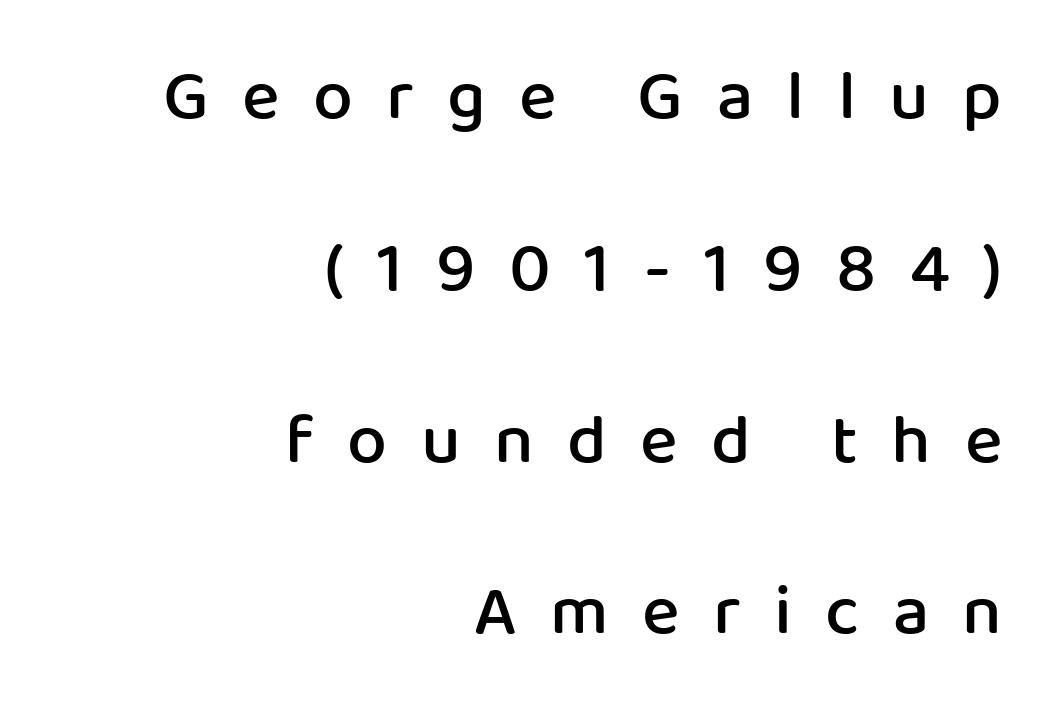
Q: Is the text bold? A: Semi-bold.
Q: Is the text italic (slanted)? A: No, it is upright.
Q: Is the typeface a serif or a sans-serif typeface? A: Sans-serif.
Q: Is the text underlined? A: No.
Q: How is the paragraph aligned? A: Right-aligned.
Q: Is the spacing between letters normal or unusually wide? A: Unusually wide.
Q: Is the spacing between lines tight, normal or loose? A: Loose.
Q: Width (condensed, normal, or wide)? A: Normal.
Q: Stroke contrast? A: Low.
Q: x-height? A: Medium.
Q: Monospaced? A: No.
